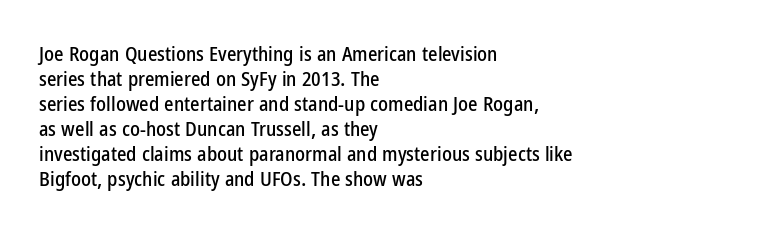
The image shows 20 px text type, upright; set left-aligned, normal line spacing (1.25x), normal letter spacing, not underlined.
